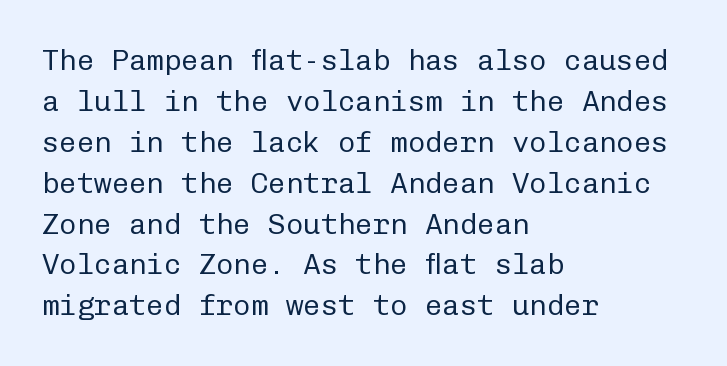
The image shows 29 px regular-weight sans-serif type, upright, monospaced; set left-aligned, normal line spacing (1.41x), normal letter spacing, not underlined; low stroke contrast and a medium x-height.
